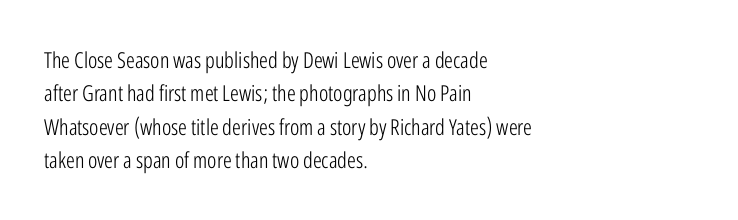
The image shows 22 px text type, upright; set left-aligned, normal line spacing (1.52x), normal letter spacing, not underlined.
